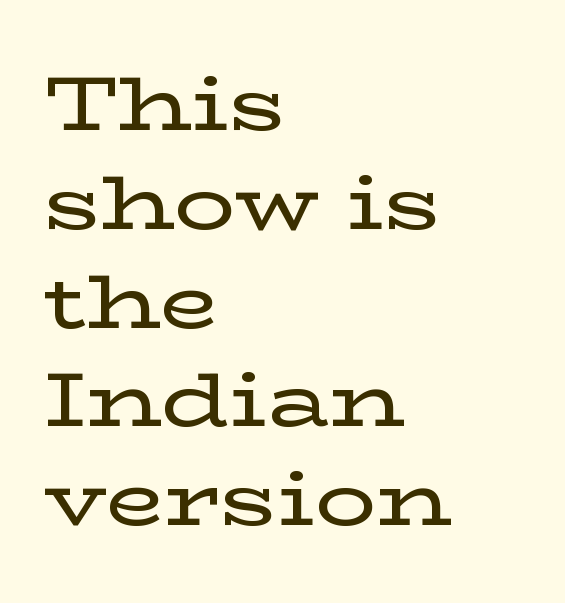
Q: Is the text italic (slanted)? A: No, it is upright.
Q: Is the typeface a serif or a sans-serif typeface? A: Serif.
Q: Is the text underlined? A: No.
Q: How is the paragraph aligned? A: Left-aligned.
Q: Is the spacing between letters normal or unusually wide? A: Normal.
Q: Is the spacing between lines tight, normal or loose? A: Normal.
Q: Width (condensed, normal, or wide)? A: Wide.
Q: Stroke contrast? A: Low.
Q: x-height? A: Medium.
Q: Monospaced? A: No.
